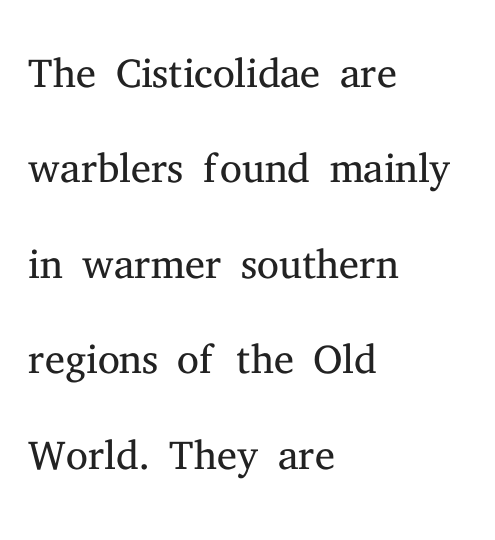
Does the lettering tilt? It doesn't — this is upright. A typesetter would call this proportional, since set widths differ per character. A normal amount of white space separates one row of letters from the next. The lines are quadded left. This is not heavy type; no bold has been used. Small tapered or slab feet sit at the stroke ends, so this counts as serif.
